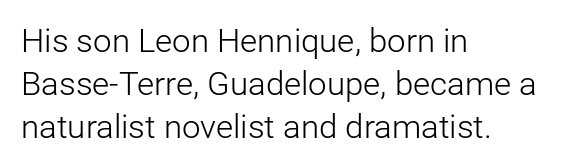
Quick note: not italic, upright. The passage shown stacks its lines at a standard gap. A classic flush-left, rag-right setting is used for this passage. Caption: standard tracking, unaltered. The typeface chosen for these lines omits serifs. Weight: not bold — regular or lighter.
